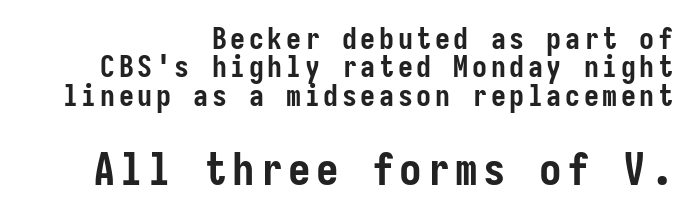
Q: Is the text bold? A: Yes.
Q: Is the text italic (slanted)? A: No, it is upright.
Q: Is the typeface a serif or a sans-serif typeface? A: Sans-serif.
Q: Is the text underlined? A: No.
Q: How is the paragraph aligned? A: Right-aligned.
Q: Is the spacing between lines tight, normal or loose? A: Tight.
Q: Which block of text is set in a larger size, the first (top) or the second (bottom)? A: The second (bottom) one.
Q: Width (condensed, normal, or wide)? A: Condensed.
Q: Stroke contrast? A: Low.
Q: x-height? A: Medium.
